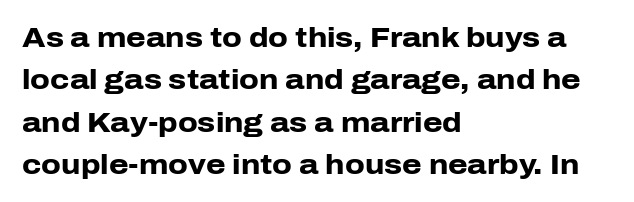
The letterforms sit shoulder to shoulder at normal distance. You can tell it's not italic because the verticals are truly vertical. Underlining? Definitely not there. Notice how descenders clear the ascenders below comfortably — that's standard leading. The face used here is proportionally spaced, like ordinary book or web type.
